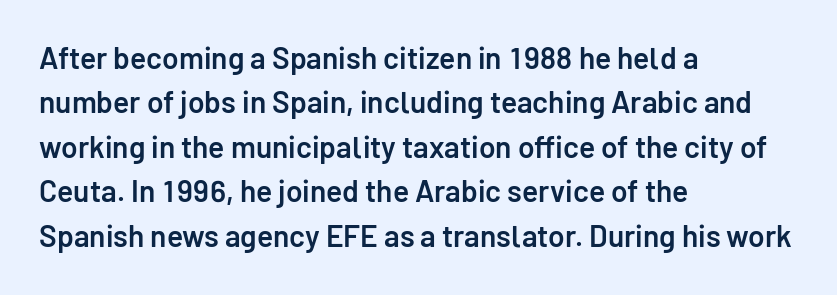
{"serif": "no", "italic": "no", "bold": "semi", "weight": "semibold", "width": "normal", "stroke_contrast": "low", "x_height": "medium", "monospaced": "no", "underline": "no", "align": "left", "line_spacing": "normal", "line_spacing_ratio": 1.48, "letter_spacing": "normal", "letter_spacing_em": 0.0, "glyph_px": 30}
